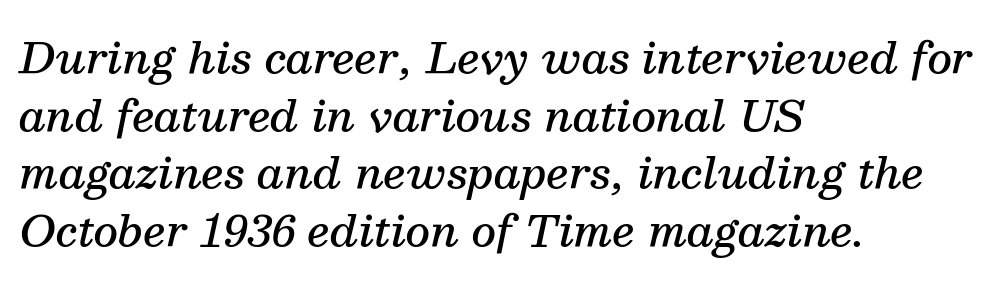
The image shows 43 px semibold serif type, italic (leaning right); set left-aligned, normal line spacing (1.34x), normal letter spacing, not underlined; medium stroke contrast and a medium x-height.
